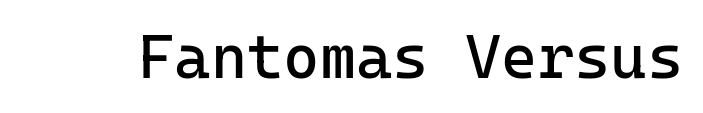
The image shows 62 px regular-weight sans-serif type, upright; set normal letter spacing, not underlined; low stroke contrast and a medium x-height.
